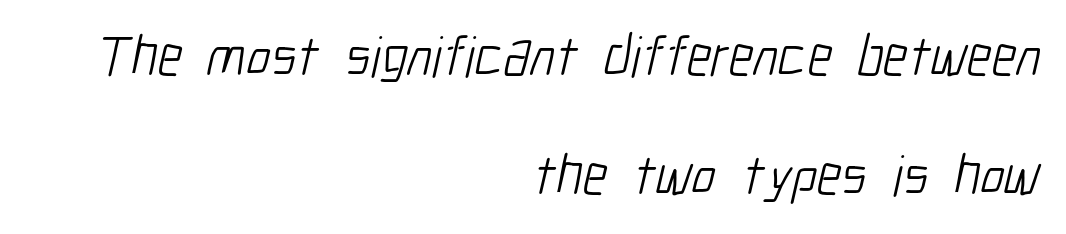
The text block is weighted toward the right margin, trailing off unevenly leftward. Stems and bowls with no extra thickness — not bold. Here the designer chose a conventional face with non-uniform glyph widths. Serifs: no, the terminals of the letterforms are clean. There is no visible air inserted between adjacent glyphs. A bare baseline throughout the passage.
